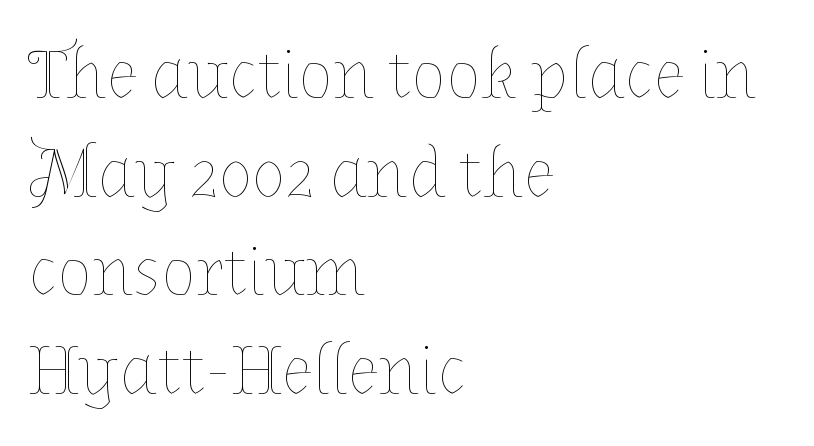
The image shows 72 px thin type, upright; set left-aligned, normal line spacing (1.37x), normal letter spacing, not underlined; low stroke contrast and a medium x-height.
